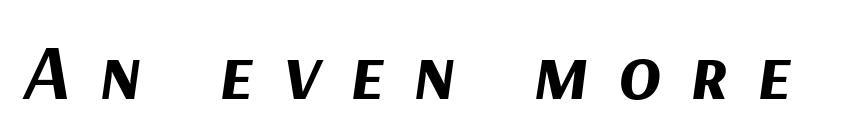
The image shows 78 px bold type, italic (leaning right); set unusually wide letter spacing (+0.37 em), not underlined; medium stroke contrast and a medium x-height.
